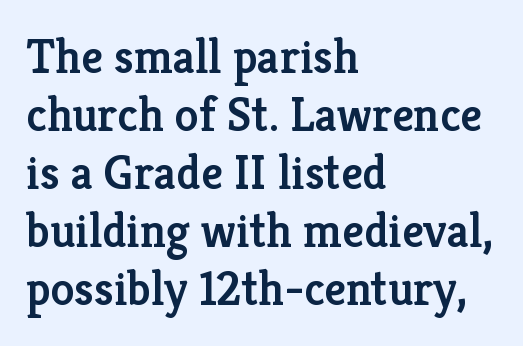
The image shows 48 px semibold serif type, upright; set left-aligned, line spacing 1.21x, normal letter spacing, not underlined; low stroke contrast and a medium x-height.
